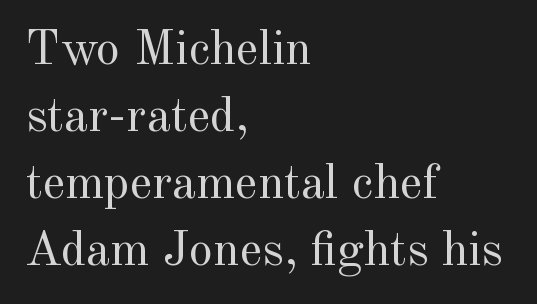
No extra tracking has been applied to these lines. The leading is moderate, giving the passage an even texture. Has an underline been added? It has not. The strokes carry an ordinary text weight at most. Do the characters align in a grid? No, the font is proportional.
